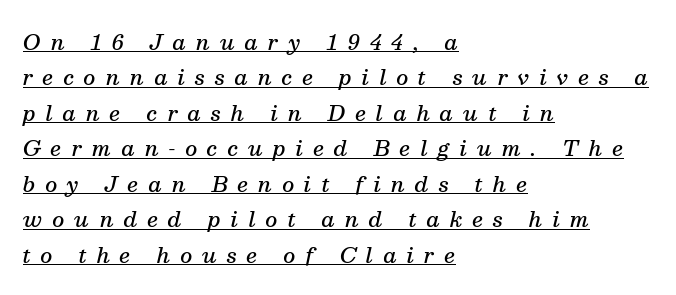
The image shows 21 px text type, italic (leaning right); set left-aligned, normal line spacing (1.69x), unusually wide letter spacing (+0.47 em), underlined.
